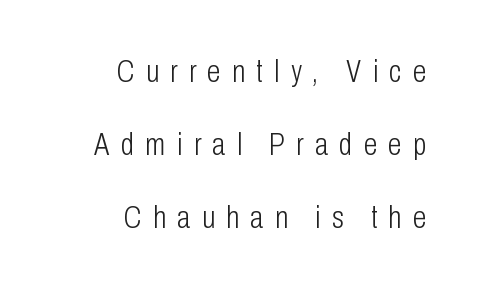
Q: Is the text bold? A: No.
Q: Is the text italic (slanted)? A: No, it is upright.
Q: Is the typeface a serif or a sans-serif typeface? A: Sans-serif.
Q: Is the text underlined? A: No.
Q: How is the paragraph aligned? A: Right-aligned.
Q: Is the spacing between letters normal or unusually wide? A: Unusually wide.
Q: Is the spacing between lines tight, normal or loose? A: Loose.
Q: Width (condensed, normal, or wide)? A: Condensed.
Q: Stroke contrast? A: Low.
Q: x-height? A: Medium.
Q: Monospaced? A: No.
